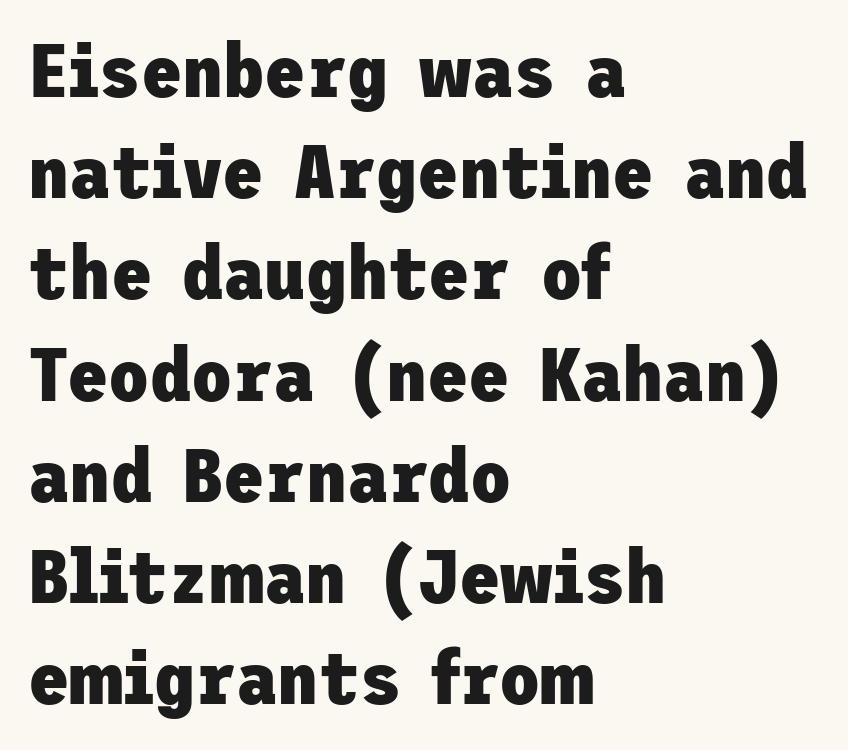
The image shows 75 px heavy sans-serif type, upright; set left-aligned, normal line spacing (1.35x), normal letter spacing, not underlined; low stroke contrast and a medium x-height.
